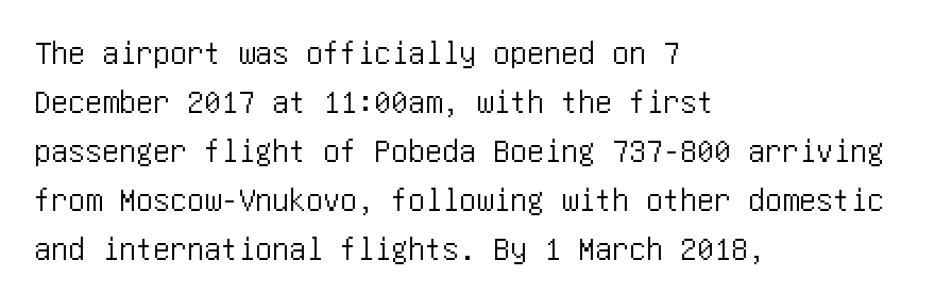
Q: Is the text italic (slanted)? A: No, it is upright.
Q: Is the typeface a serif or a sans-serif typeface? A: Sans-serif.
Q: Is the text underlined? A: No.
Q: How is the paragraph aligned? A: Left-aligned.
Q: Is the spacing between letters normal or unusually wide? A: Normal.
Q: Is the spacing between lines tight, normal or loose? A: Normal.
Q: Width (condensed, normal, or wide)? A: Condensed.
Q: Stroke contrast? A: Low.
Q: x-height? A: Large.
